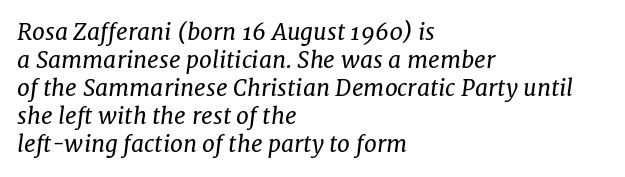
{"italic": "yes", "lean": "right", "slant_degrees": 7, "bold": "no", "underline": "no", "align": "left", "line_spacing_ratio": 1.22, "letter_spacing": "normal", "letter_spacing_em": 0.0, "glyph_px": 23}
